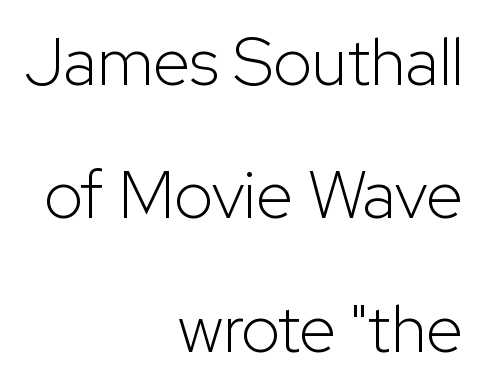
The image shows 67 px light sans-serif type, upright; set right-aligned, loose line spacing (1.99x), normal letter spacing, not underlined; low stroke contrast and a medium x-height.
